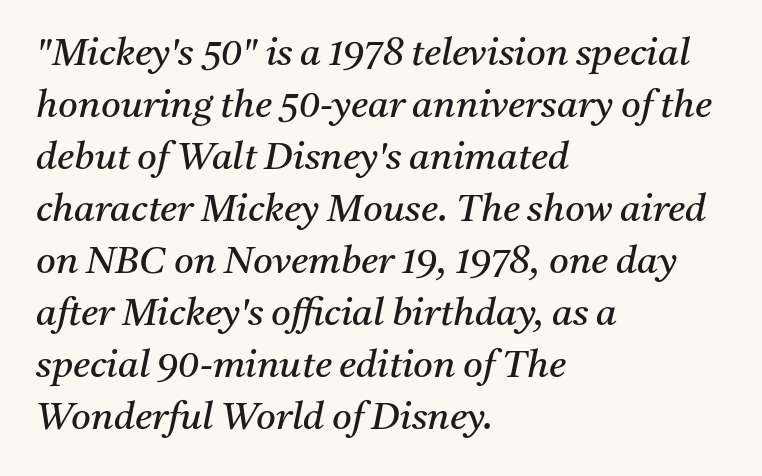
The image shows 38 px regular-weight serif type, italic (leaning right); set left-aligned, normal line spacing (1.37x), normal letter spacing, not underlined; medium stroke contrast and a medium x-height.
